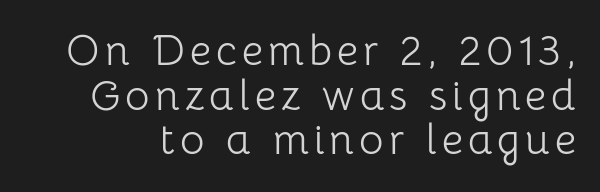
Baseline-to-baseline distance is barely more than the letter height. Every character sits straight up, as roman type does. Spacing verdict: proportional, widths tailored to each character. The zone under the glyphs is completely vacant. No feet cap the strokes, marking this as sans-serif type.
